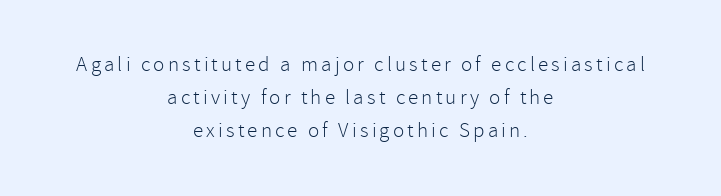
The image shows 21 px text type, upright; set centered, normal line spacing (1.58x), not underlined.
